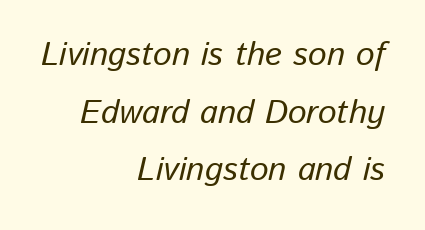
A typesetter would call this proportional, since set widths differ per character. There's an unmistakable incline to the writing here. Compared with a flush-left layout, this one pins lines to the opposite, right side. The space directly below the letters is spotless. Default kerning and tracking; the words read as compact shapes.
